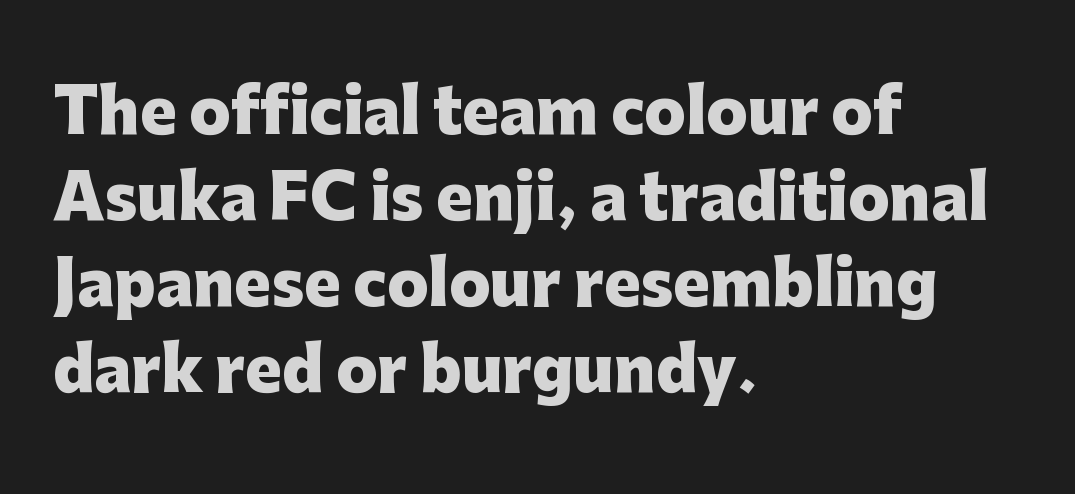
The image shows 61 px heavy sans-serif type, upright; set left-aligned, normal line spacing (1.41x), normal letter spacing, not underlined; low stroke contrast and a medium x-height.
